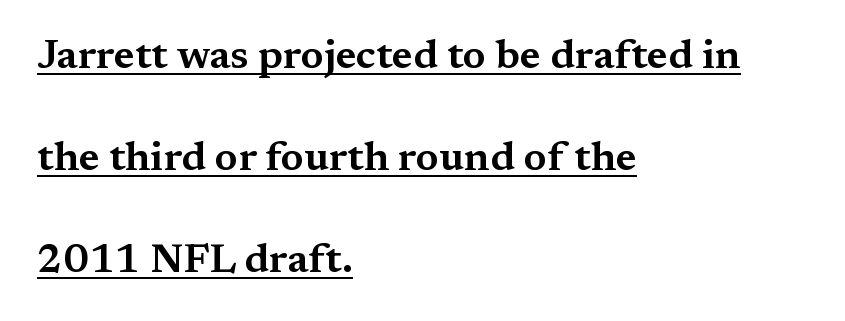
{"serif": "yes", "italic": "no", "width": "wide", "stroke_contrast": "medium", "x_height": "medium", "monospaced": "no", "underline": "yes", "align": "left", "line_spacing": "loose", "line_spacing_ratio": 2.49, "letter_spacing": "normal", "letter_spacing_em": 0.0, "glyph_px": 41}
